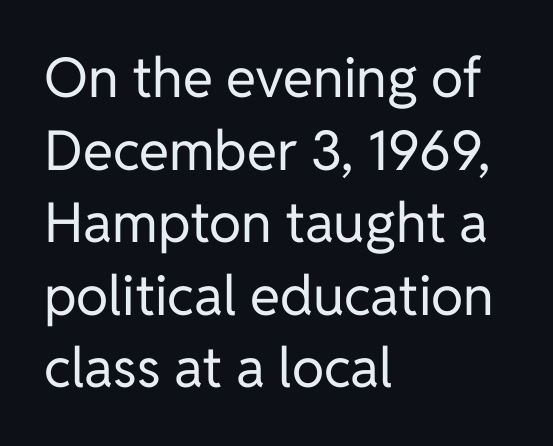
{"serif": "no", "italic": "no", "bold": "no", "weight": "regular", "width": "normal", "stroke_contrast": "low", "x_height": "medium", "monospaced": "no", "underline": "no", "align": "left", "line_spacing": "normal", "line_spacing_ratio": 1.32, "letter_spacing": "normal", "letter_spacing_em": 0.0, "glyph_px": 55}
